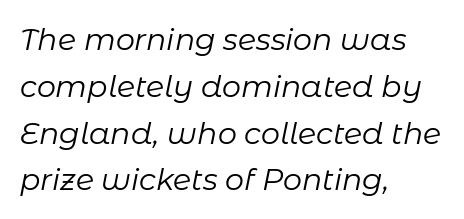
The image shows 30 px regular-weight type, italic (leaning right); set left-aligned, normal line spacing (1.56x), normal letter spacing, not underlined; low stroke contrast and a medium x-height.
